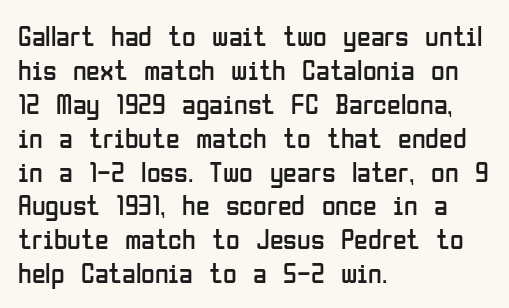
Q: Is the text bold? A: No.
Q: Is the text italic (slanted)? A: No, it is upright.
Q: Is the typeface a serif or a sans-serif typeface? A: Sans-serif.
Q: Is the text underlined? A: No.
Q: How is the paragraph aligned? A: Left-aligned.
Q: Is the spacing between letters normal or unusually wide? A: Normal.
Q: Width (condensed, normal, or wide)? A: Condensed.
Q: Stroke contrast? A: Low.
Q: x-height? A: Medium.
Q: Monospaced? A: No.
